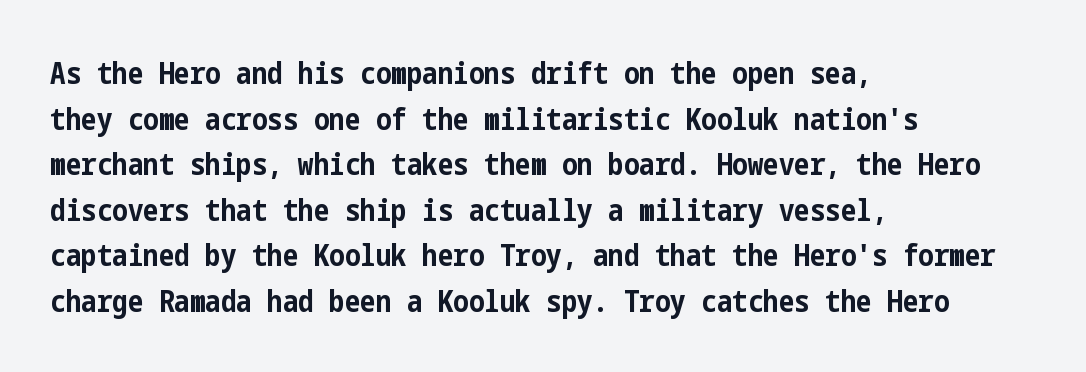
Vertically, the passage feels balanced, rows spaced as you'd expect. Short note: letters normally spaced. Does the lettering tilt? It doesn't — this is upright. How heavy is the stroke? Heavy — this is a bold.
